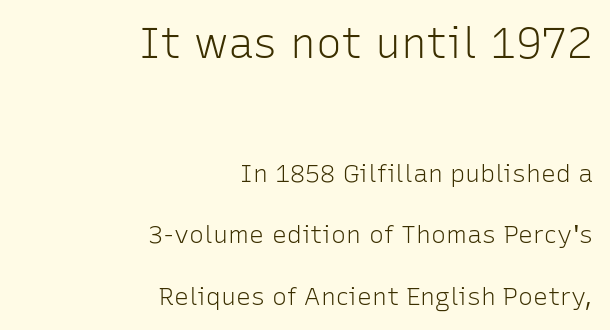
The vertical gap from one line to the next is large. Only glyphs here, with clear space below each row. Students, note that the glyphs here touch the page at normal intervals. Does the copy run flush right? Yes — the right margin is perfectly even.
